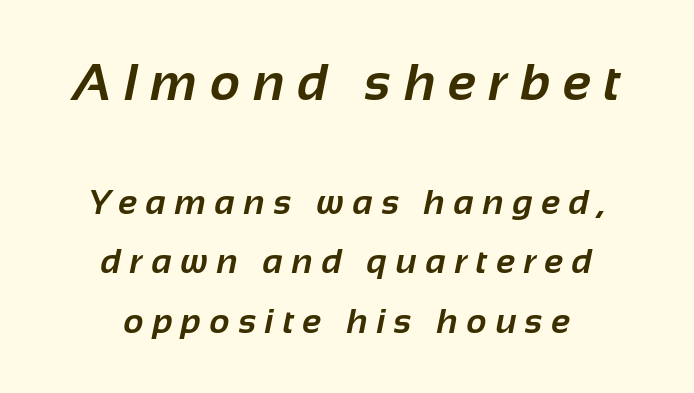
The image shows 52 px bold sans-serif type; set centered, normal line spacing (1.7x), unusually wide letter spacing (+0.25 em), not underlined; the first (top) block is 1.49x larger; low stroke contrast and a medium x-height.
